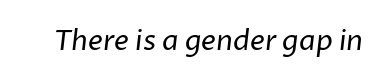
The image shows 28 px regular-weight sans-serif type; set normal letter spacing, not underlined; low stroke contrast and a medium x-height.
